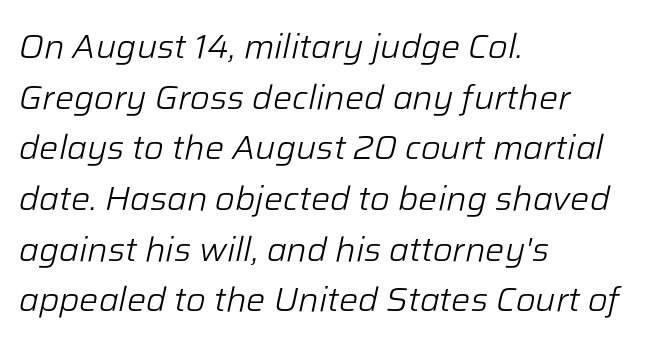
Q: Is the text bold? A: No.
Q: Is the text italic (slanted)? A: Yes, it leans right by about 12 degrees.
Q: Is the text underlined? A: No.
Q: How is the paragraph aligned? A: Left-aligned.
Q: Is the spacing between letters normal or unusually wide? A: Normal.
Q: Is the spacing between lines tight, normal or loose? A: Normal.
Q: Width (condensed, normal, or wide)? A: Normal.
Q: Stroke contrast? A: Low.
Q: x-height? A: Medium.
Q: Monospaced? A: No.
